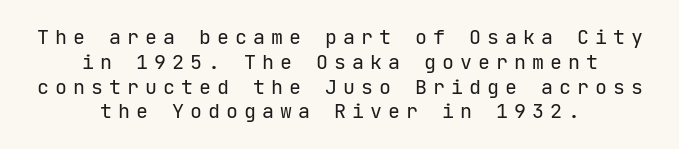
The image shows 20 px text type, upright; set centered, line spacing 1.24x, unusually wide letter spacing (+0.3 em), not underlined.
